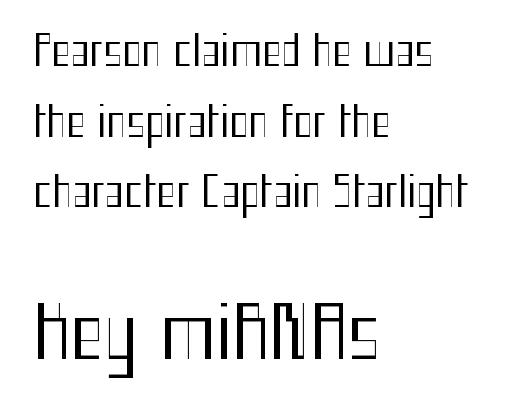
The image shows 72 px regular-weight, condensed sans-serif type, upright; set left-aligned, line spacing 1.72x, normal letter spacing, not underlined; the second (bottom) block is 1.76x larger; medium stroke contrast and a medium x-height.
